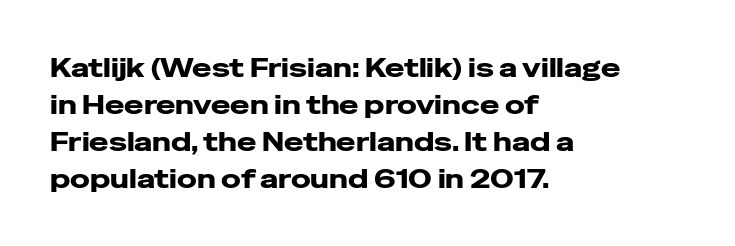
Q: Is the text italic (slanted)? A: No, it is upright.
Q: Is the text underlined? A: No.
Q: How is the paragraph aligned? A: Left-aligned.
Q: Is the spacing between letters normal or unusually wide? A: Normal.
Q: Is the spacing between lines tight, normal or loose? A: Normal.
